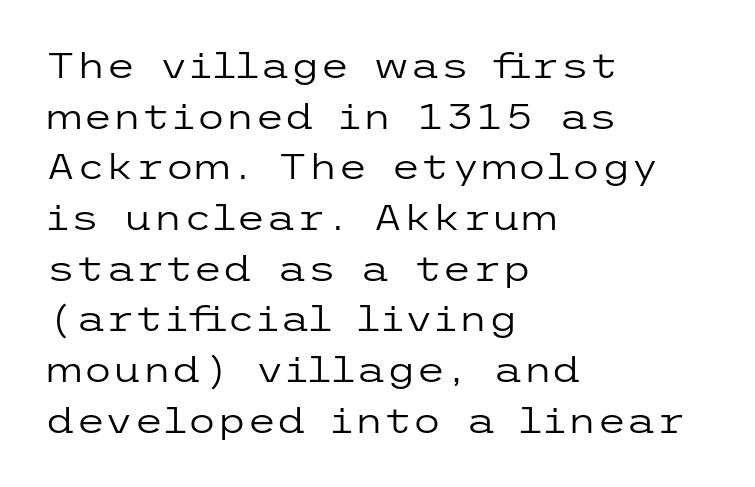
The image shows 34 px regular-weight, wide sans-serif type, upright; set left-aligned, normal line spacing (1.49x), normal letter spacing, not underlined; low stroke contrast and a medium x-height.
